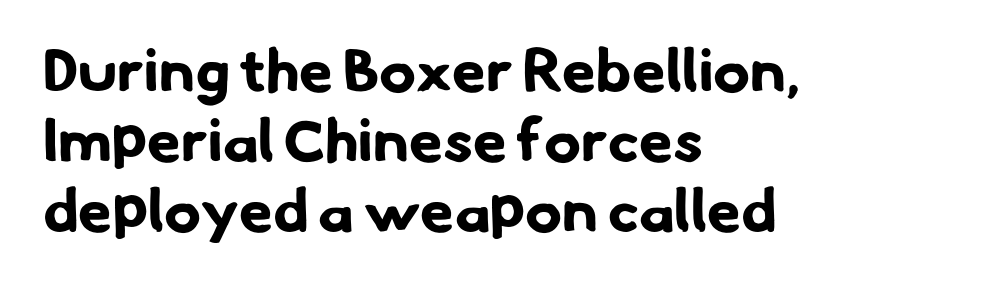
Q: Is the text bold? A: Yes.
Q: Is the typeface a serif or a sans-serif typeface? A: Sans-serif.
Q: Is the text underlined? A: No.
Q: How is the paragraph aligned? A: Left-aligned.
Q: Is the spacing between letters normal or unusually wide? A: Normal.
Q: Is the spacing between lines tight, normal or loose? A: Tight.
Q: Width (condensed, normal, or wide)? A: Normal.
Q: Stroke contrast? A: Low.
Q: x-height? A: Small.
Q: Monospaced? A: No.
